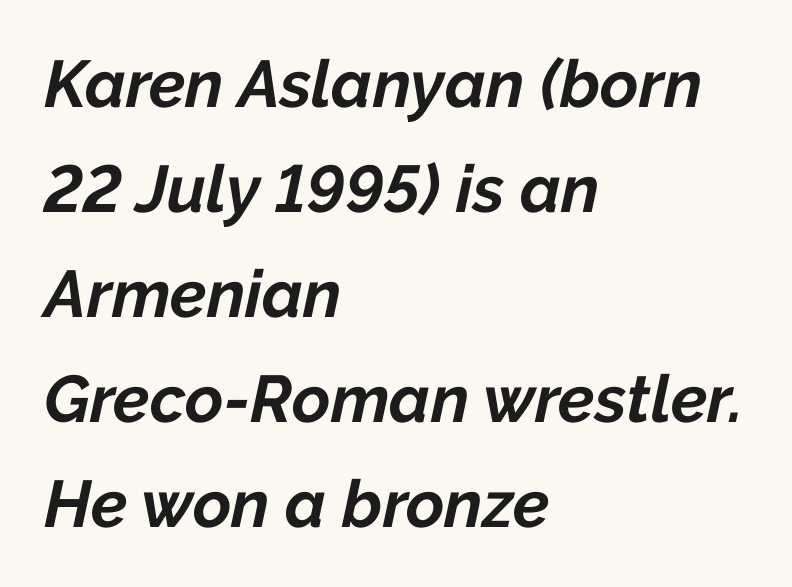
The image shows 66 px bold type, italic (leaning right); set left-aligned, normal line spacing (1.59x), normal letter spacing, not underlined; low stroke contrast and a medium x-height.
